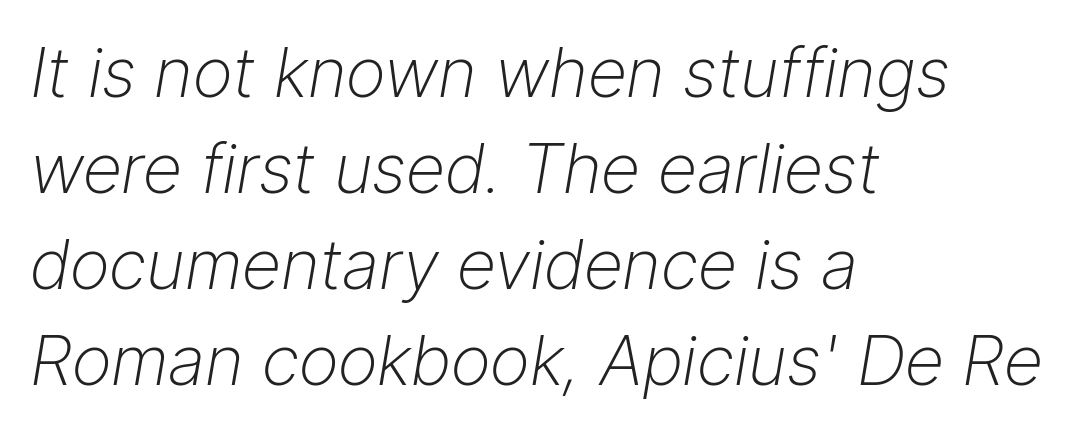
The image shows 69 px light type, italic (leaning right); set left-aligned, normal line spacing (1.39x), normal letter spacing, not underlined; low stroke contrast and a medium x-height.
